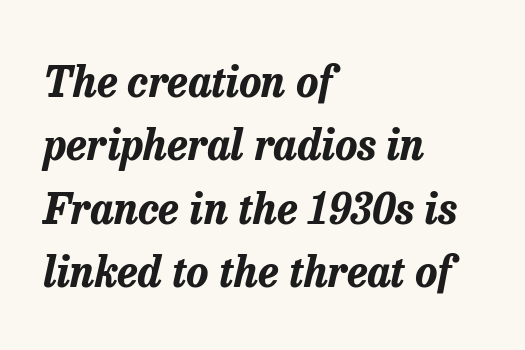
The image shows 42 px bold type, italic (leaning right); set left-aligned, normal line spacing (1.51x), normal letter spacing, not underlined; low stroke contrast and a medium x-height.
